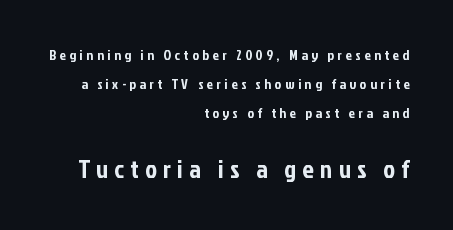
The image shows 25 px text type, upright; set right-aligned, loose line spacing (2.06x), unusually wide letter spacing (+0.26 em), not underlined; the second (bottom) block is 1.79x larger.
